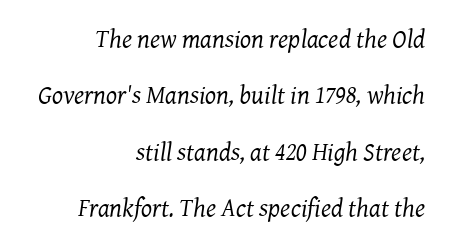
Leading is clearly above the norm, producing a sparse column. The letterforms sit at book weight or below. It's the slanting kind of type. Lines of text with bare space underneath. How are the letters spaced? Ordinarily, with no added tracking. Horizontally, the lines are justified to the trailing edge only.
